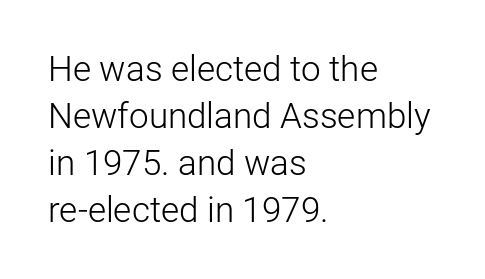
Honestly, the letter spacing is just normal — you wouldn't notice it. These lines are rendered in a variable-pitch font. Counters stay open thanks to moderate or lighter strokes. Plain, unruled lines of type.
